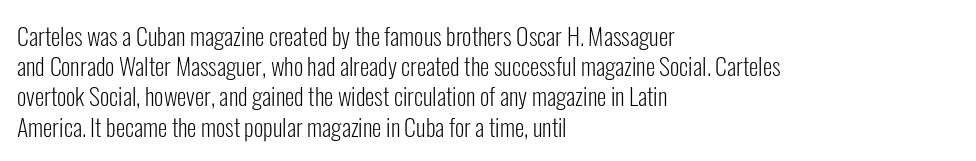
The weight would be labelled regular, book, light, or lighter still. Every stem runs plumb, perpendicular to the baseline. Descender tails drop into unmarked territory. One glance says typical: line gaps are just what's usual.
